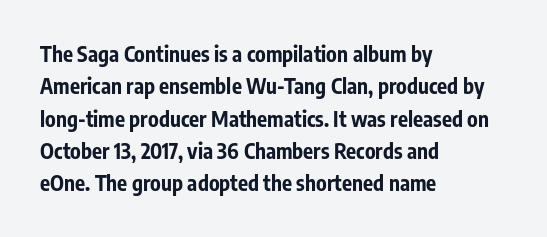
Q: Is the text bold? A: Yes.
Q: Is the text italic (slanted)? A: No, it is upright.
Q: Is the text underlined? A: No.
Q: How is the paragraph aligned? A: Left-aligned.
Q: Is the spacing between letters normal or unusually wide? A: Normal.
Q: Is the spacing between lines tight, normal or loose? A: Normal.
